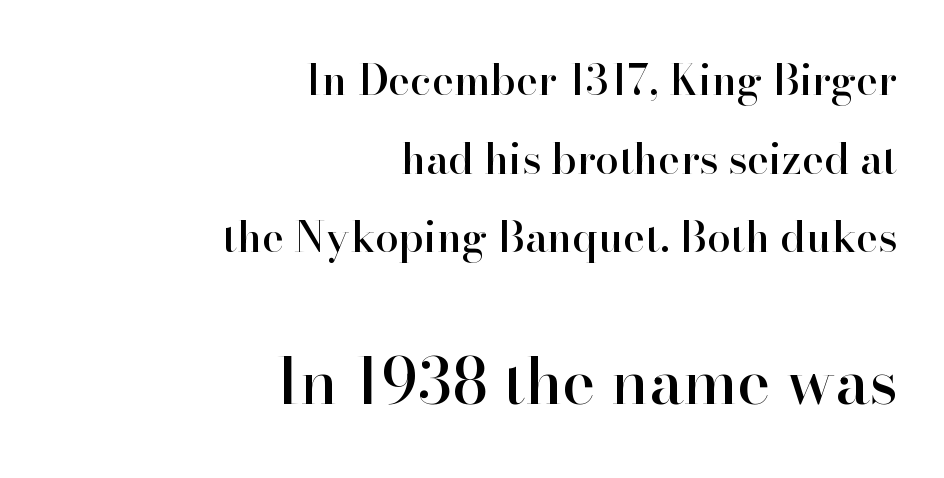
Q: Is the text italic (slanted)? A: No, it is upright.
Q: Is the typeface a serif or a sans-serif typeface? A: Serif.
Q: Is the text underlined? A: No.
Q: How is the paragraph aligned? A: Right-aligned.
Q: Is the spacing between letters normal or unusually wide? A: Normal.
Q: Which block of text is set in a larger size, the first (top) or the second (bottom)? A: The second (bottom) one.
Q: Width (condensed, normal, or wide)? A: Normal.
Q: Stroke contrast? A: High.
Q: x-height? A: Small.
Q: Monospaced? A: No.
